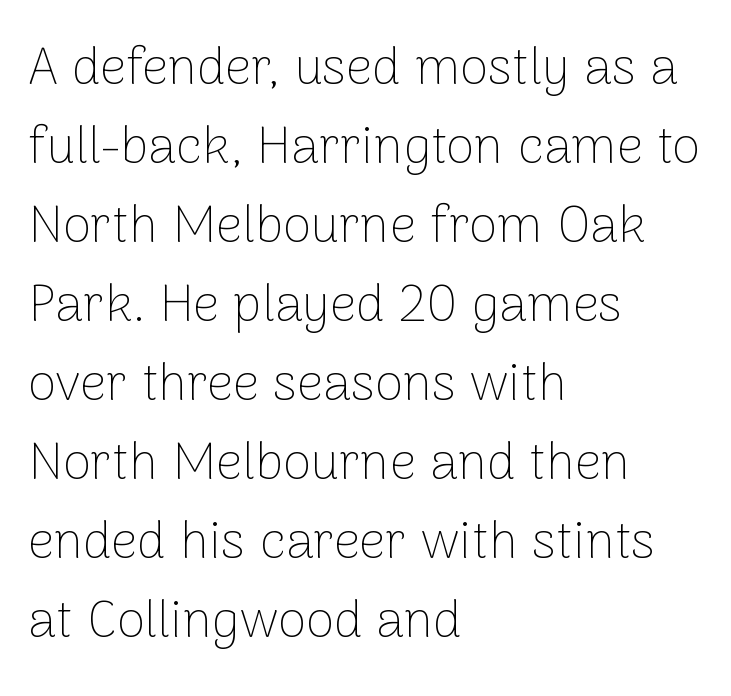
The image shows 52 px thin sans-serif type, upright; set left-aligned, normal line spacing (1.52x), normal letter spacing, not underlined; low stroke contrast and a medium x-height.
